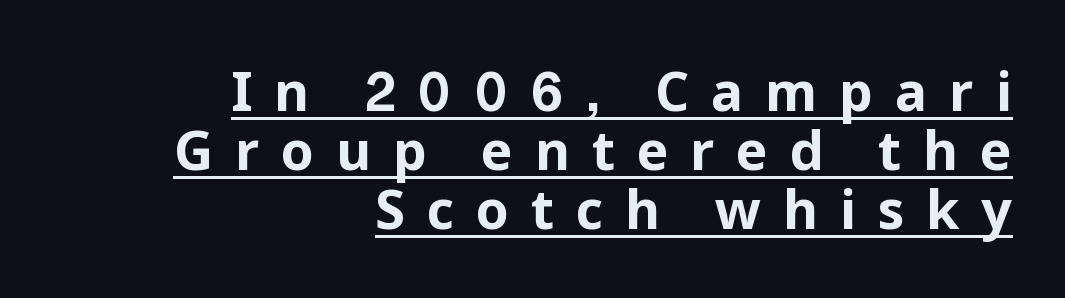
{"serif": "no", "italic": "no", "bold": "yes", "weight": "bold", "width": "normal", "stroke_contrast": "low", "x_height": "medium", "monospaced": "no", "underline": "yes", "align": "right", "line_spacing": "tight", "line_spacing_ratio": 1.09, "letter_spacing": "wide", "letter_spacing_em": 0.4, "glyph_px": 54}
